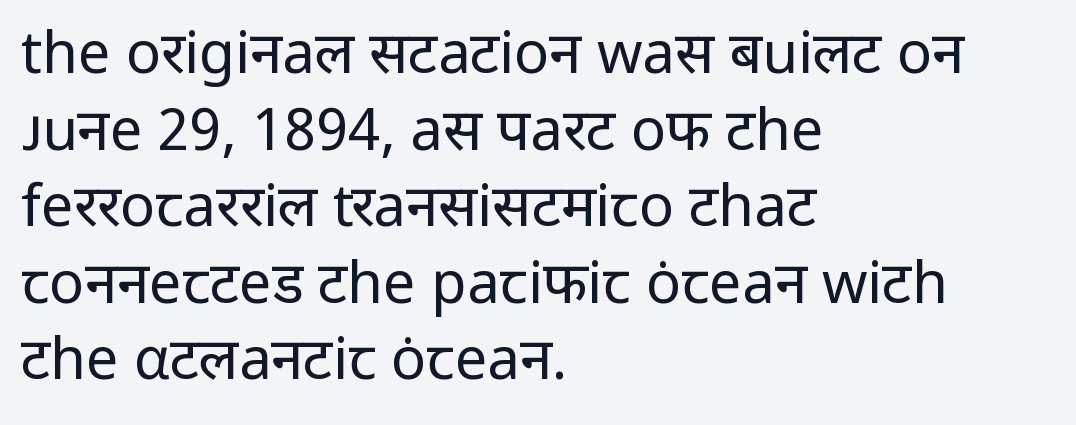
Q: Is the text bold? A: No.
Q: Is the text italic (slanted)? A: No, it is upright.
Q: Is the typeface a serif or a sans-serif typeface? A: Sans-serif.
Q: Is the text underlined? A: No.
Q: How is the paragraph aligned? A: Left-aligned.
Q: Is the spacing between letters normal or unusually wide? A: Normal.
Q: Is the spacing between lines tight, normal or loose? A: Normal.
Q: Width (condensed, normal, or wide)? A: Normal.
Q: Stroke contrast? A: Low.
Q: x-height? A: Medium.
Q: Monospaced? A: No.
